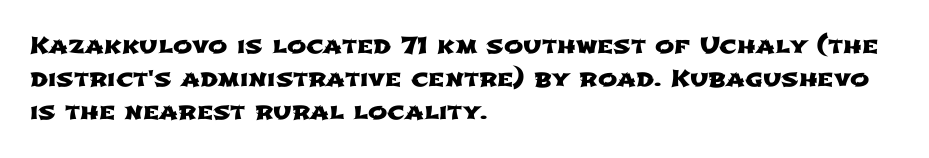
The area under the type is left untouched. Short note: letters normally spaced. The paragraph has a hard left edge and a soft right edge. Whoever set this chose a conventional vertical rhythm.
